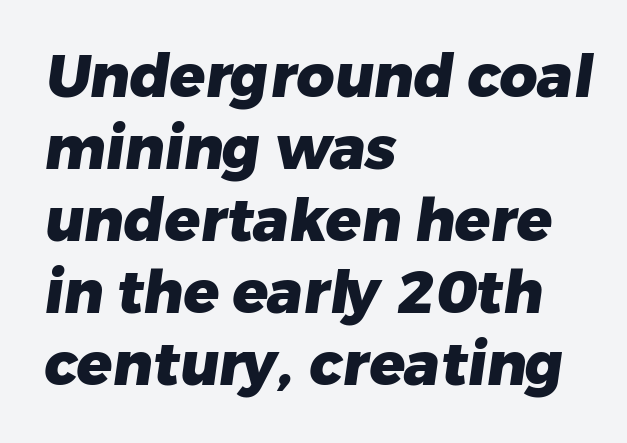
{"serif": "no", "bold": "yes", "weight": "heavy", "width": "normal", "stroke_contrast": "low", "x_height": "medium", "monospaced": "no", "underline": "no", "align": "left", "line_spacing_ratio": 1.22, "letter_spacing": "normal", "letter_spacing_em": 0.0, "glyph_px": 59}
